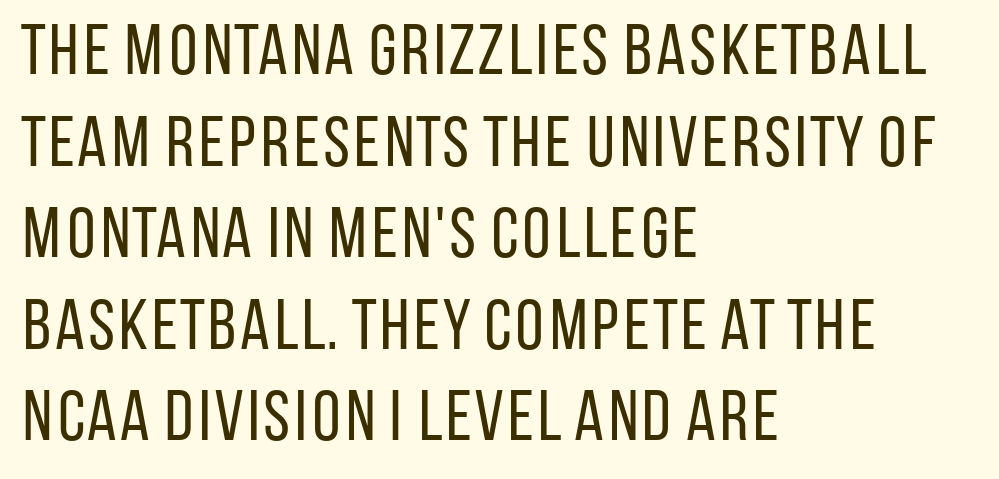
Q: Is the text bold? A: No.
Q: Is the text italic (slanted)? A: No, it is upright.
Q: Is the typeface a serif or a sans-serif typeface? A: Sans-serif.
Q: Is the text underlined? A: No.
Q: How is the paragraph aligned? A: Left-aligned.
Q: Is the spacing between letters normal or unusually wide? A: Normal.
Q: Is the spacing between lines tight, normal or loose? A: Normal.
Q: Width (condensed, normal, or wide)? A: Condensed.
Q: Stroke contrast? A: Low.
Q: x-height? A: Large.
Q: Monospaced? A: No.
